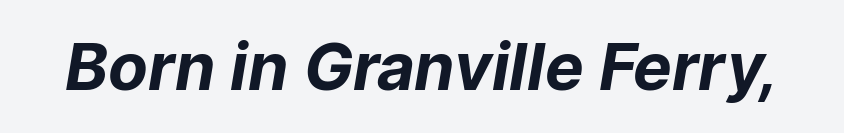
Nothing sits at the stroke ends, so this counts as sans-serif. Typesetter's note: full bold, strokes at maximum text heaviness. The letters sit at their default tracking, neither squeezed nor spread. Character widths vary here, with narrow letters taking less room than wide ones. Has an underline been added? It has not.
